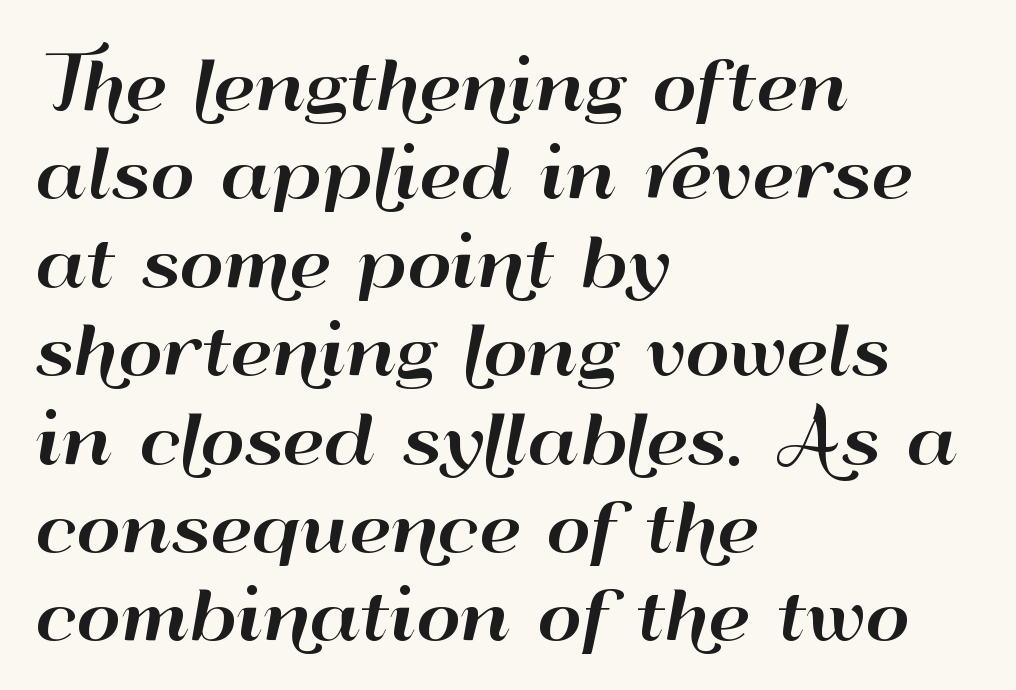
The image shows 68 px wide sans-serif type; set left-aligned, normal line spacing (1.3x), normal letter spacing, not underlined; high stroke contrast and a small x-height.
